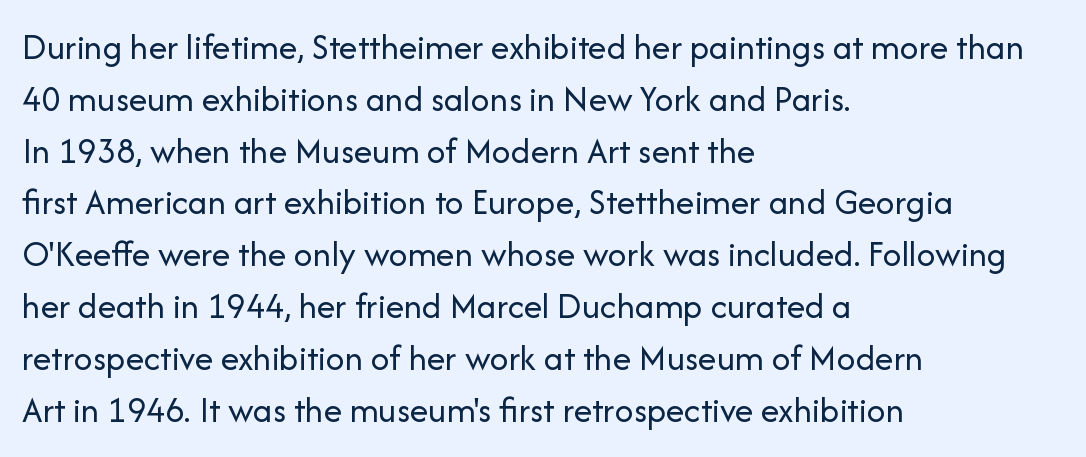
{"serif": "no", "italic": "no", "bold": "no", "weight": "regular", "width": "normal", "stroke_contrast": "low", "x_height": "medium", "monospaced": "no", "underline": "no", "align": "left", "line_spacing": "normal", "line_spacing_ratio": 1.4, "letter_spacing": "normal", "letter_spacing_em": 0.0, "glyph_px": 37}
